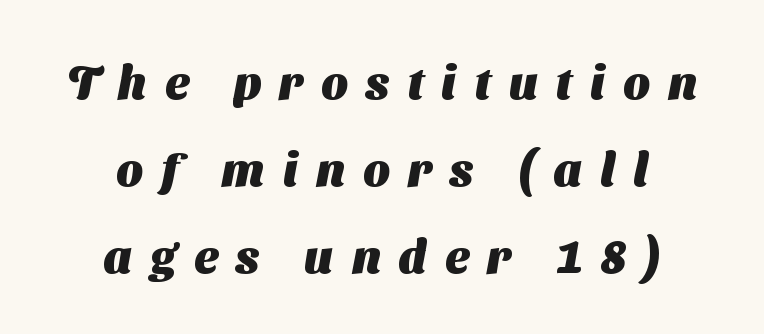
Alignment: centered. Type without underlining. Typographic density is high because the face is bold. This rendering employs a face without finishing strokes, i.e., a sans-serif. The letters advance in unequal steps, a hallmark of proportional type. Observe the wide spacing: letters keep a clear distance from each other.
